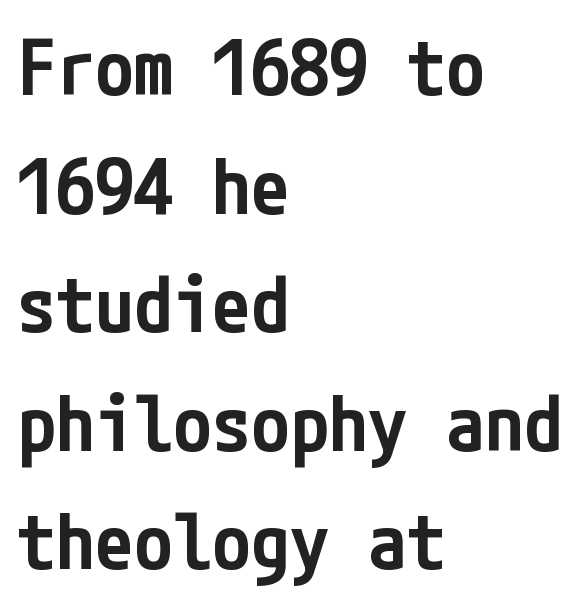
Q: Is the text bold? A: Semi-bold.
Q: Is the text italic (slanted)? A: No, it is upright.
Q: Is the typeface a serif or a sans-serif typeface? A: Sans-serif.
Q: Is the text underlined? A: No.
Q: How is the paragraph aligned? A: Left-aligned.
Q: Is the spacing between letters normal or unusually wide? A: Normal.
Q: Is the spacing between lines tight, normal or loose? A: Normal.
Q: Width (condensed, normal, or wide)? A: Condensed.
Q: Stroke contrast? A: Low.
Q: x-height? A: Medium.
